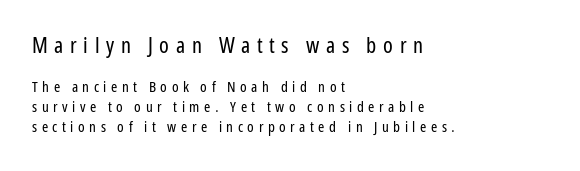
The letters stand straight up with perfectly vertical stems. The letterforms stand isolated, each surrounded by extra space. Weight: not bold — regular or lighter. Block one is the big one; block two sits smaller underneath. Horizontal bands of white between lines are of average thickness.
